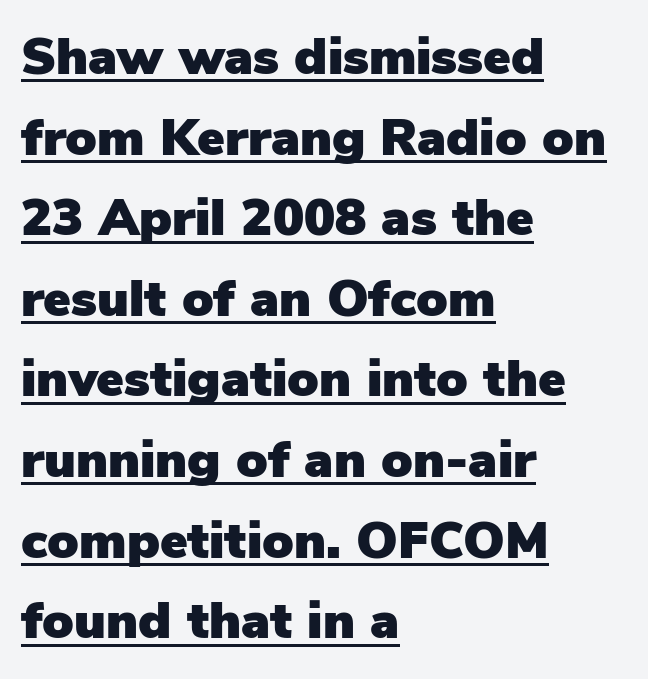
Q: Is the text italic (slanted)? A: No, it is upright.
Q: Is the typeface a serif or a sans-serif typeface? A: Sans-serif.
Q: Is the text underlined? A: Yes.
Q: How is the paragraph aligned? A: Left-aligned.
Q: Is the spacing between letters normal or unusually wide? A: Normal.
Q: Is the spacing between lines tight, normal or loose? A: Normal.
Q: Width (condensed, normal, or wide)? A: Normal.
Q: Stroke contrast? A: Low.
Q: x-height? A: Medium.
Q: Monospaced? A: No.
